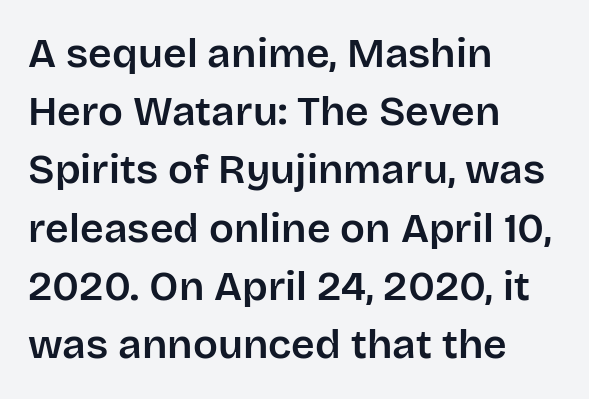
{"serif": "no", "italic": "no", "width": "normal", "stroke_contrast": "low", "x_height": "large", "monospaced": "no", "underline": "no", "align": "left", "line_spacing": "normal", "line_spacing_ratio": 1.42, "letter_spacing": "normal", "letter_spacing_em": 0.0, "glyph_px": 41}
